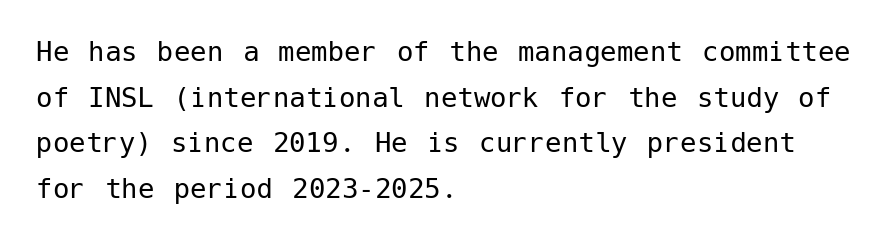
These glyphs show unthickened strokes, regular width or finer. The font family rendered here belongs to the sans-serif group. Caption: multi-line text, flush left, ragged right. Nothing unusual about the tracking: characters are spaced as the font intends.
